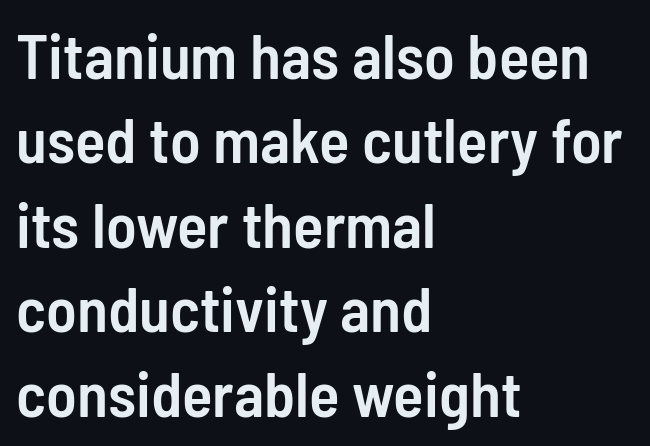
The passage shown is typed in a proportional face where columns would drift. Only glyphs here, with clear space below each row. The font is running at a semibold setting, under full bold. Rows of type keep a routine distance in the vertical direction. Rendered with straight, roman letterforms.
